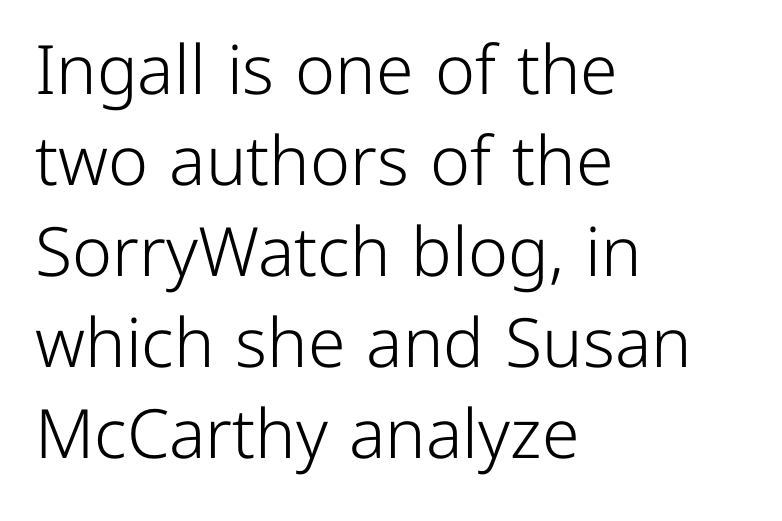
What kind of face is this? One without serifs — a sans. Quick note: underline off. Ordinary non-slanted type is in use. The typesetter chose a ragged-right arrangement here. Tracking here is standard; glyphs follow each other at the usual distance.
